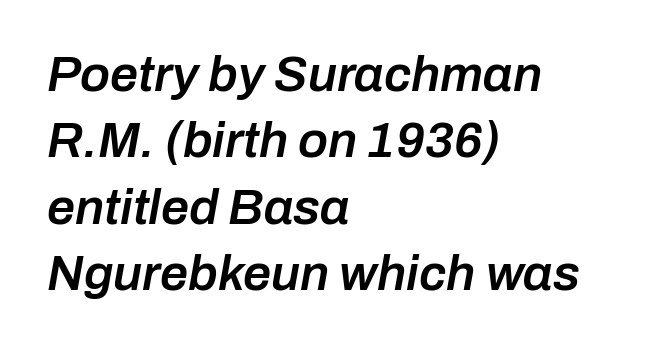
Q: Is the text bold? A: Semi-bold.
Q: Is the text italic (slanted)? A: Yes, it leans right by about 10 degrees.
Q: Is the text underlined? A: No.
Q: How is the paragraph aligned? A: Left-aligned.
Q: Is the spacing between letters normal or unusually wide? A: Normal.
Q: Is the spacing between lines tight, normal or loose? A: Normal.
Q: Width (condensed, normal, or wide)? A: Normal.
Q: Stroke contrast? A: Low.
Q: x-height? A: Medium.
Q: Monospaced? A: No.
